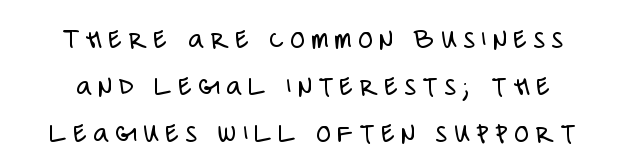
Font category for this specimen: sans-serif. Each letter keeps its own natural width here, so spacing adapts to shape. The strokes are not fattened; the text isn't bold. When letters stand straight like this, we call the style roman or upright. The passage is arranged like a title page — every line centered.
